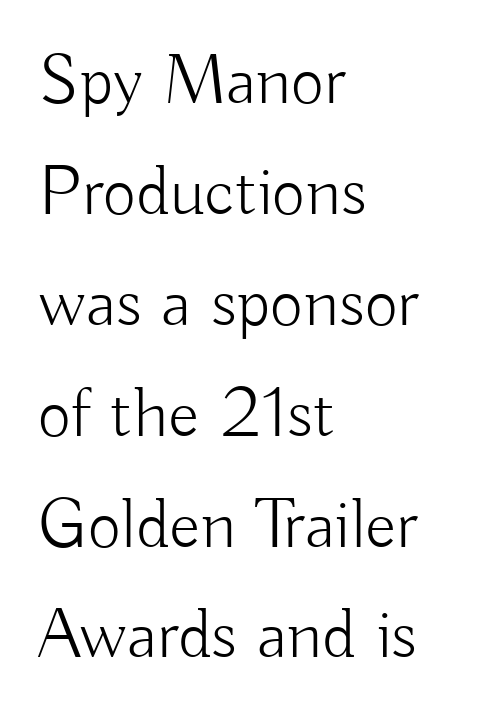
Is there any slant? The stems are plumb. Any mark beneath the type? The region is blank. Baseline-to-baseline distance is the conventional proportion of letter height. These lines are rendered in a variable-pitch font. Check where the strokes stop: nothing finishes them off — pure sans.
